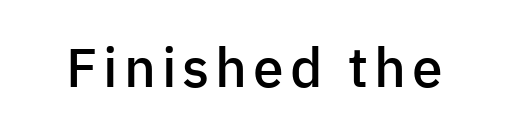
{"serif": "no", "italic": "no", "bold": "semi", "weight": "semibold", "width": "normal", "stroke_contrast": "low", "x_height": "medium", "monospaced": "no", "underline": "no", "glyph_px": 55}
